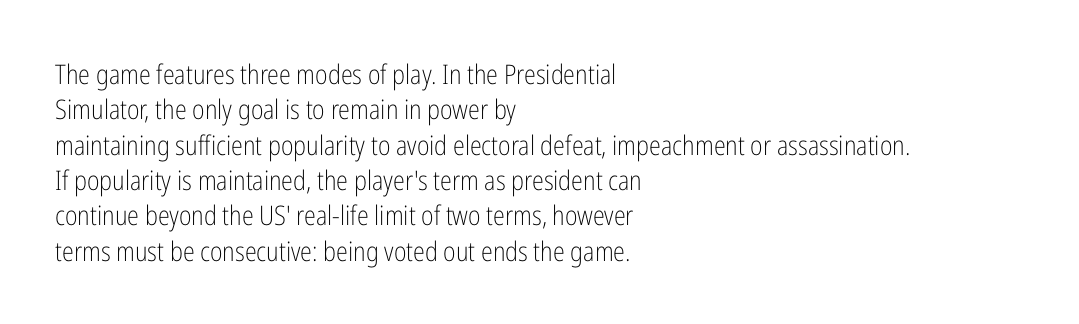
{"italic": "no", "bold": "no", "underline": "no", "align": "left", "line_spacing": "normal", "line_spacing_ratio": 1.31, "letter_spacing": "normal", "letter_spacing_em": 0.0, "glyph_px": 27}
